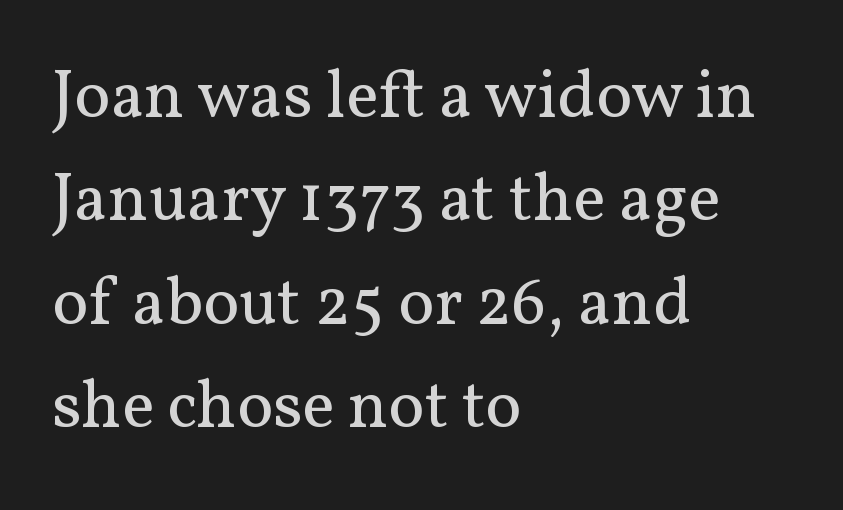
The image shows 68 px regular-weight serif type, upright; set left-aligned, normal line spacing (1.52x), normal letter spacing, not underlined; medium stroke contrast and a medium x-height.
